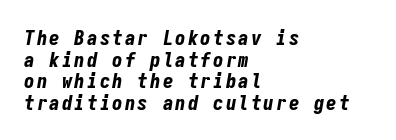
{"italic": "yes", "lean": "right", "slant_degrees": 9, "bold": "yes", "underline": "no", "align": "left", "line_spacing": "tight", "line_spacing_ratio": 1.03, "glyph_px": 21}
